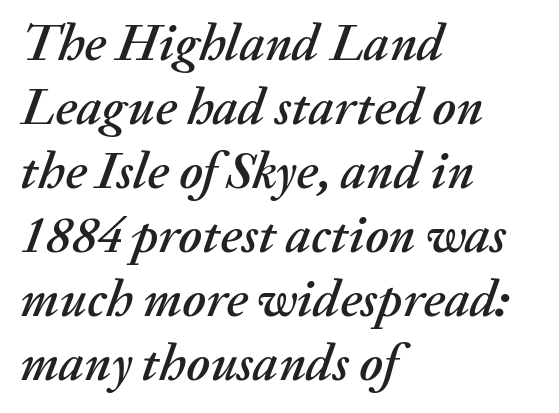
{"italic": "yes", "lean": "right", "slant_degrees": 20, "width": "normal", "stroke_contrast": "medium", "x_height": "medium", "monospaced": "no", "underline": "no", "align": "left", "line_spacing_ratio": 1.23, "letter_spacing": "normal", "letter_spacing_em": 0.0, "glyph_px": 52}
